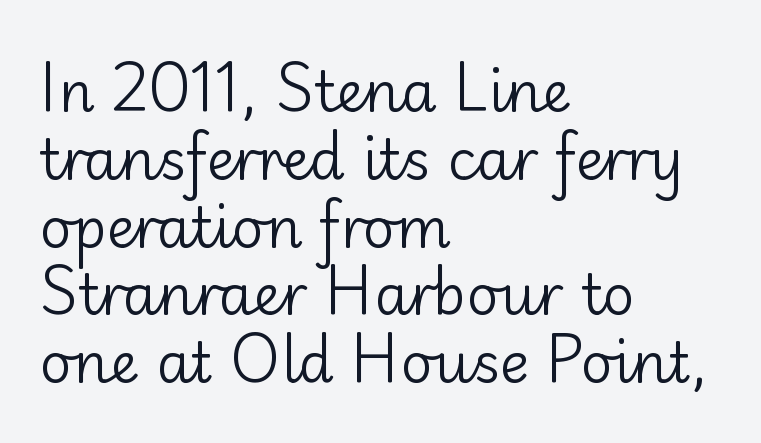
{"serif": "no", "italic": "no", "bold": "no", "weight": "regular", "width": "normal", "stroke_contrast": "low", "x_height": "small", "monospaced": "no", "underline": "no", "align": "left", "line_spacing_ratio": 1.21, "letter_spacing": "normal", "letter_spacing_em": 0.0, "glyph_px": 56}
